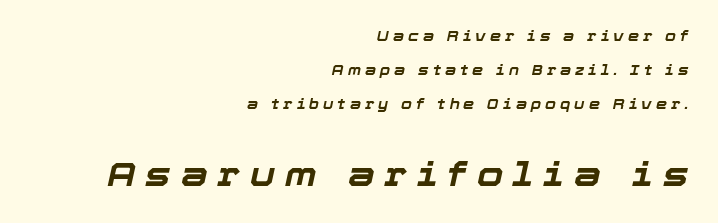
Q: Is the text bold? A: Yes.
Q: Is the text italic (slanted)? A: Yes, it leans right by about 12 degrees.
Q: Is the text underlined? A: No.
Q: How is the paragraph aligned? A: Right-aligned.
Q: Is the spacing between letters normal or unusually wide? A: Unusually wide.
Q: Is the spacing between lines tight, normal or loose? A: Loose.
Q: Which block of text is set in a larger size, the first (top) or the second (bottom)? A: The second (bottom) one.
Q: Width (condensed, normal, or wide)? A: Normal.
Q: Stroke contrast? A: Low.
Q: x-height? A: Medium.
Q: Monospaced? A: No.
